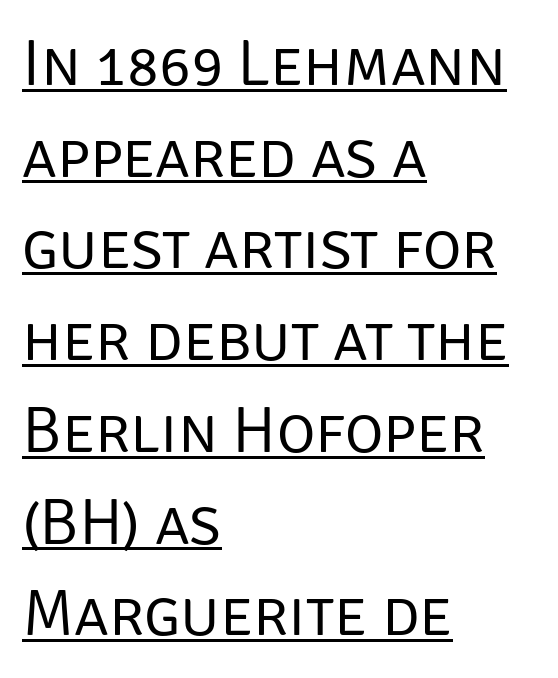
Q: Is the text bold? A: No.
Q: Is the text italic (slanted)? A: No, it is upright.
Q: Is the typeface a serif or a sans-serif typeface? A: Sans-serif.
Q: Is the text underlined? A: Yes.
Q: How is the paragraph aligned? A: Left-aligned.
Q: Is the spacing between letters normal or unusually wide? A: Normal.
Q: Is the spacing between lines tight, normal or loose? A: Normal.
Q: Width (condensed, normal, or wide)? A: Normal.
Q: Stroke contrast? A: Low.
Q: x-height? A: Large.
Q: Monospaced? A: No.
